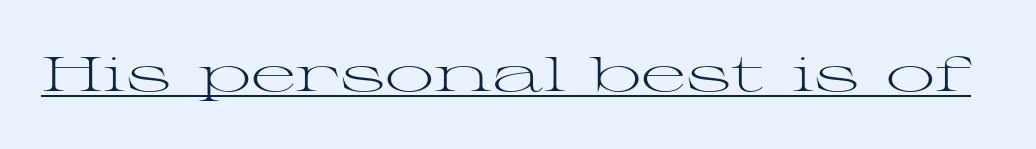
{"serif": "yes", "italic": "no", "bold": "no", "weight": "light", "width": "wide", "stroke_contrast": "medium", "x_height": "medium", "monospaced": "no", "underline": "yes", "letter_spacing": "normal", "letter_spacing_em": 0.0, "glyph_px": 49}
